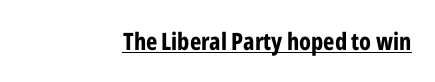
Nothing unusual about the tracking: characters are spaced as the font intends. In terms of posture, this sample is upright. Is there an underline? Yes — a line sits under the letters. The typesetter chose a ragged-left arrangement here. A full-strength bold gives these letters their thick strokes.
